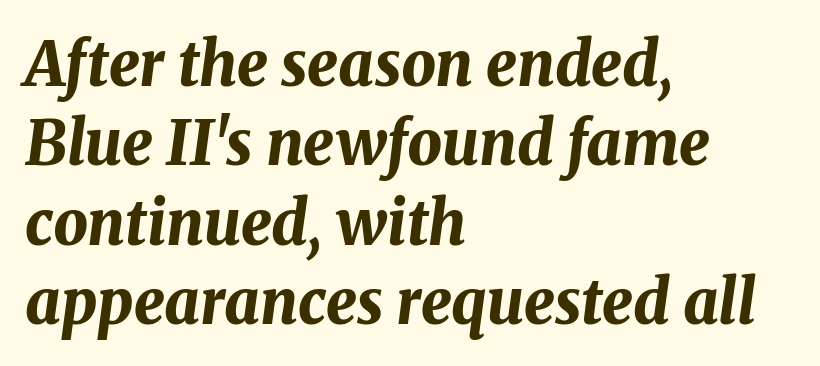
{"italic": "yes", "lean": "right", "slant_degrees": 8, "bold": "yes", "weight": "bold", "width": "normal", "stroke_contrast": "medium", "x_height": "medium", "monospaced": "no", "underline": "no", "align": "left", "line_spacing": "normal", "line_spacing_ratio": 1.3, "letter_spacing": "normal", "letter_spacing_em": 0.0, "glyph_px": 61}
